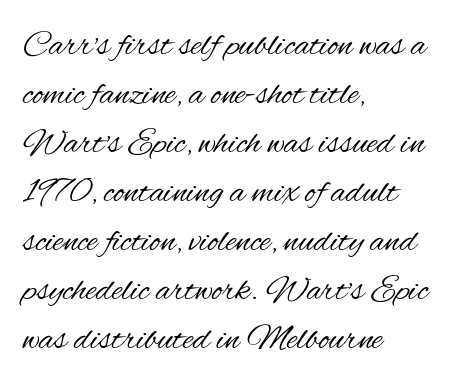
{"serif": "no", "bold": "no", "weight": "regular", "width": "condensed", "stroke_contrast": "medium", "x_height": "small", "monospaced": "no", "underline": "no", "align": "left", "line_spacing": "normal", "line_spacing_ratio": 1.36, "letter_spacing": "normal", "letter_spacing_em": 0.0, "glyph_px": 36}
